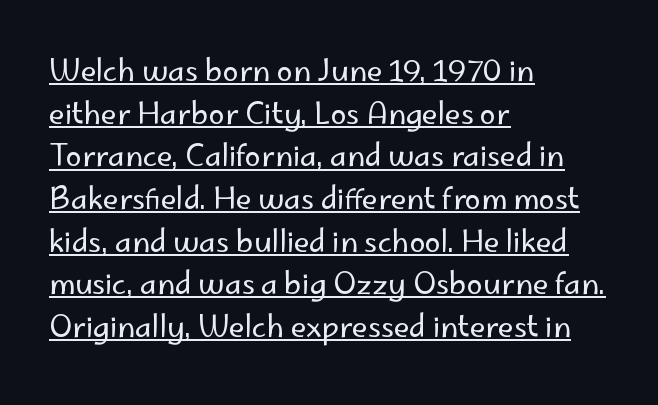
Glyph-to-glyph distance matches everyday printed text. Spacing verdict: proportional, widths tailored to each character. Caption: multi-line text, flush left, ragged right. The specimen reads as upright at a glance. Is there much room between lines? A standard amount, neither cramped nor airy. Compared with undecorated copy, this sample adds a rule below the words.
